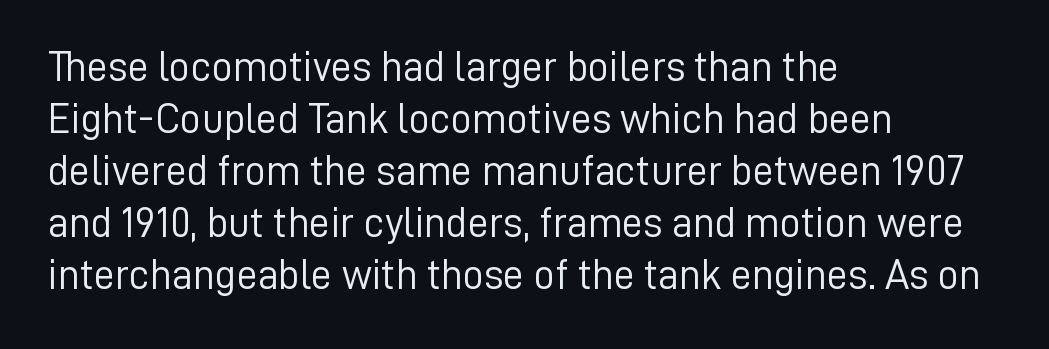
{"serif": "no", "italic": "no", "bold": "no", "weight": "light", "width": "normal", "stroke_contrast": "low", "x_height": "medium", "monospaced": "no", "underline": "no", "align": "left", "line_spacing_ratio": 1.24, "letter_spacing": "normal", "letter_spacing_em": 0.0, "glyph_px": 42}
